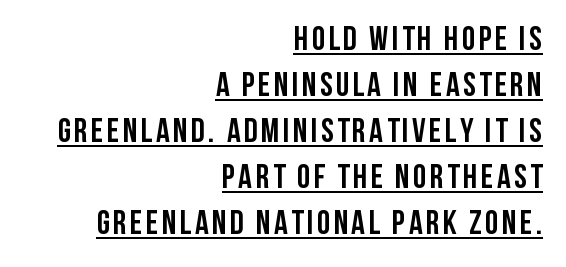
Q: Is the text bold? A: Yes.
Q: Is the text italic (slanted)? A: No, it is upright.
Q: Is the typeface a serif or a sans-serif typeface? A: Sans-serif.
Q: Is the text underlined? A: Yes.
Q: How is the paragraph aligned? A: Right-aligned.
Q: Is the spacing between lines tight, normal or loose? A: Normal.
Q: Width (condensed, normal, or wide)? A: Condensed.
Q: Stroke contrast? A: Low.
Q: x-height? A: Large.
Q: Monospaced? A: No.
